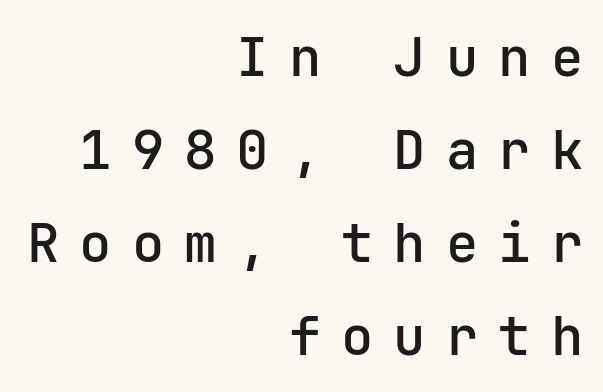
{"serif": "no", "italic": "no", "width": "normal", "stroke_contrast": "low", "x_height": "medium", "monospaced": "yes", "underline": "no", "align": "right", "line_spacing_ratio": 1.72, "letter_spacing": "wide", "letter_spacing_em": 0.37, "glyph_px": 54}
